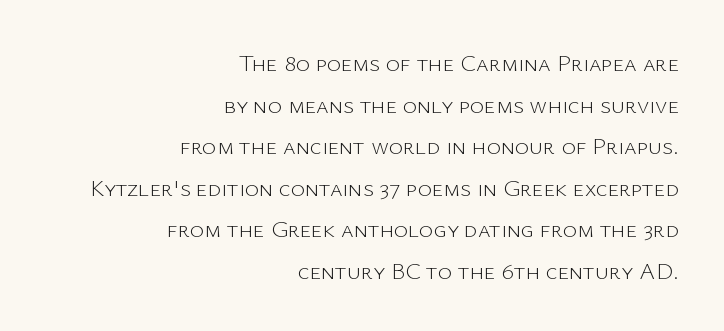
The image shows 24 px text type, upright; set right-aligned, line spacing 1.73x, normal letter spacing, not underlined.
